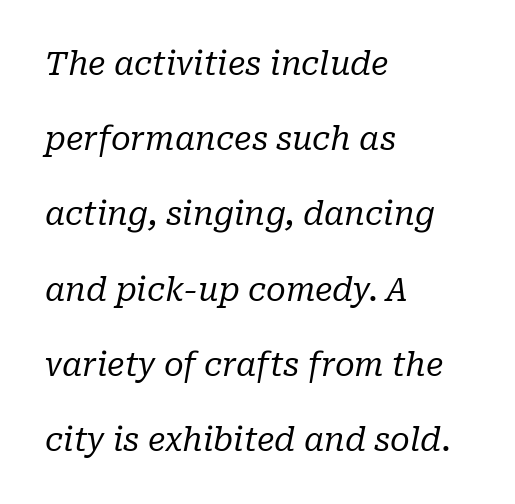
Q: Is the text bold? A: No.
Q: Is the text italic (slanted)? A: Yes, it leans right by about 10 degrees.
Q: Is the typeface a serif or a sans-serif typeface? A: Serif.
Q: Is the text underlined? A: No.
Q: How is the paragraph aligned? A: Left-aligned.
Q: Is the spacing between letters normal or unusually wide? A: Normal.
Q: Is the spacing between lines tight, normal or loose? A: Loose.
Q: Width (condensed, normal, or wide)? A: Normal.
Q: Stroke contrast? A: Low.
Q: x-height? A: Medium.
Q: Monospaced? A: No.
